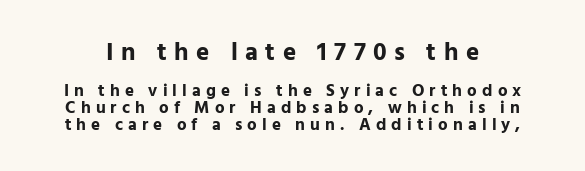
{"italic": "no", "bold": "yes", "underline": "no", "line_spacing": "tight", "line_spacing_ratio": 1.0, "letter_spacing": "wide", "letter_spacing_em": 0.3, "larger_block": "first", "size_ratio": 1.47, "glyph_px": 25}
